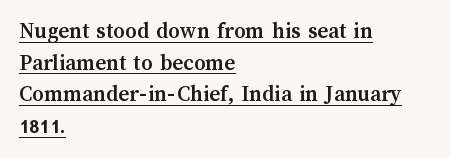
The image shows 23 px bold type, upright; set left-aligned, normal line spacing (1.38x), normal letter spacing, underlined.
